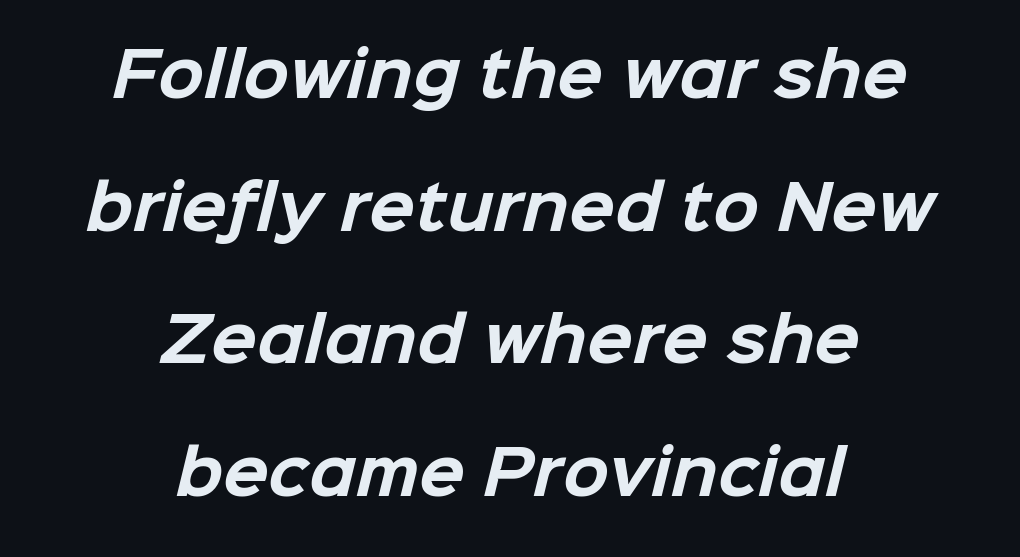
Bold? Absolutely — the strokes are thick and heavy. In terms of letterspacing, this is plain default setting. Does the type have serifs? No, each stem ends abruptly. The words here are not underlined.
